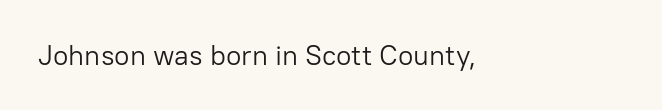
The image shows 28 px light sans-serif type, upright; set left-aligned, normal letter spacing, not underlined; low stroke contrast and a medium x-height.
